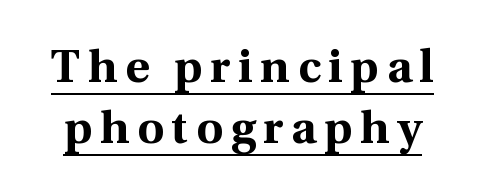
Vertical spacing — default. Italic? Not at all — the glyphs are vertical. Check where the strokes stop: tiny serifs finish them off. This sample has the flowing, uneven cadence of proportional lettering. Honestly, the underline is the first thing you notice here. The passage shown is emphatically bold.
